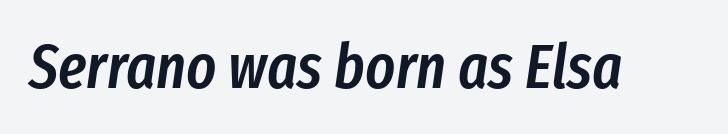
{"italic": "yes", "lean": "right", "slant_degrees": 8, "bold": "semi", "weight": "semibold", "width": "condensed", "stroke_contrast": "low", "x_height": "medium", "monospaced": "no", "underline": "no", "letter_spacing": "normal", "letter_spacing_em": 0.0, "glyph_px": 63}
